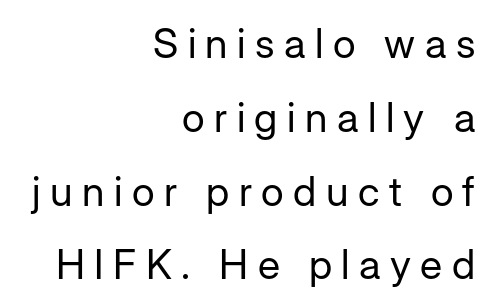
Q: Is the text bold? A: No.
Q: Is the text italic (slanted)? A: No, it is upright.
Q: Is the typeface a serif or a sans-serif typeface? A: Sans-serif.
Q: Is the text underlined? A: No.
Q: How is the paragraph aligned? A: Right-aligned.
Q: Is the spacing between letters normal or unusually wide? A: Unusually wide.
Q: Width (condensed, normal, or wide)? A: Normal.
Q: Stroke contrast? A: Low.
Q: x-height? A: Medium.
Q: Monospaced? A: No.
